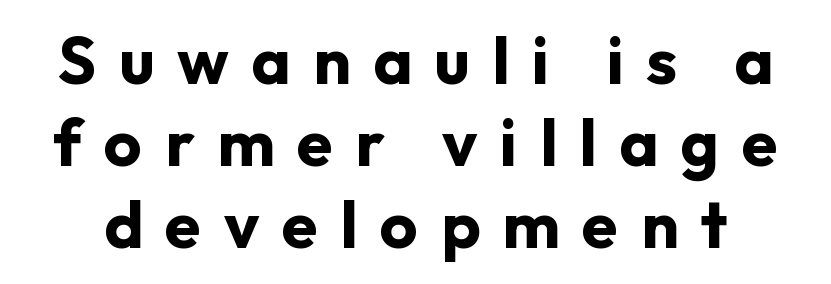
Q: Is the text bold? A: Yes.
Q: Is the text italic (slanted)? A: No, it is upright.
Q: Is the typeface a serif or a sans-serif typeface? A: Sans-serif.
Q: Is the text underlined? A: No.
Q: Is the spacing between letters normal or unusually wide? A: Unusually wide.
Q: Width (condensed, normal, or wide)? A: Normal.
Q: Stroke contrast? A: Low.
Q: x-height? A: Medium.
Q: Monospaced? A: No.
